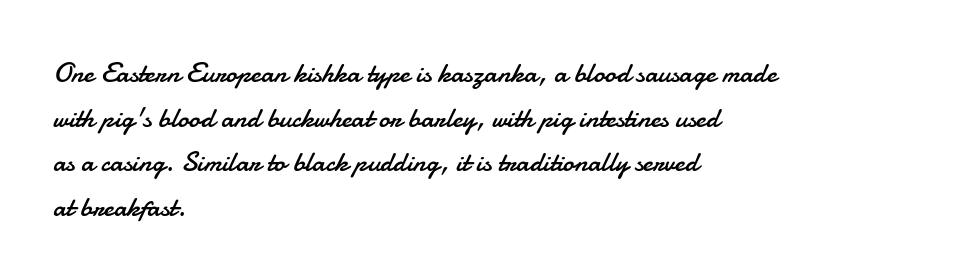
{"serif": "no", "bold": "no", "weight": "regular", "width": "normal", "stroke_contrast": "low", "x_height": "small", "monospaced": "no", "underline": "no", "align": "left", "line_spacing": "normal", "line_spacing_ratio": 1.59, "letter_spacing": "normal", "letter_spacing_em": 0.0, "glyph_px": 28}
